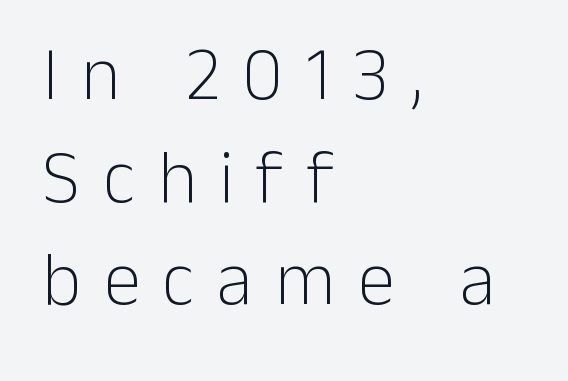
Compared with a typical body face, this is equally light or lighter still. The letters stand upright; this is a roman face. This sample is left-justified, so line endings fall wherever the words run out. Has an underline been added? It has not. Varying glyph widths throughout — classic text-font behaviour.
